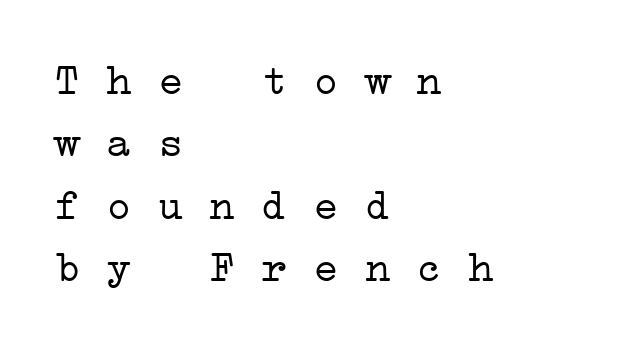
Q: Is the text bold? A: No.
Q: Is the typeface a serif or a sans-serif typeface? A: Serif.
Q: Is the text underlined? A: No.
Q: How is the paragraph aligned? A: Left-aligned.
Q: Is the spacing between letters normal or unusually wide? A: Normal.
Q: Is the spacing between lines tight, normal or loose? A: Normal.
Q: Width (condensed, normal, or wide)? A: Wide.
Q: Stroke contrast? A: Low.
Q: x-height? A: Medium.
Q: Monospaced? A: Yes.
